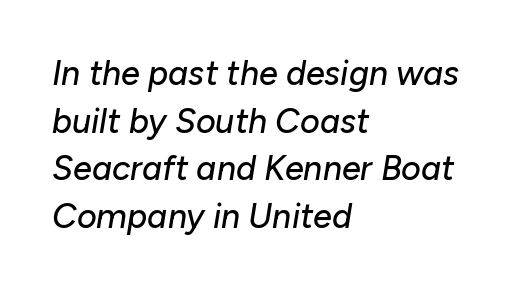
{"italic": "yes", "lean": "right", "slant_degrees": 10, "width": "normal", "stroke_contrast": "low", "x_height": "medium", "monospaced": "no", "underline": "no", "align": "left", "line_spacing": "normal", "line_spacing_ratio": 1.4, "letter_spacing": "normal", "letter_spacing_em": 0.0, "glyph_px": 34}
